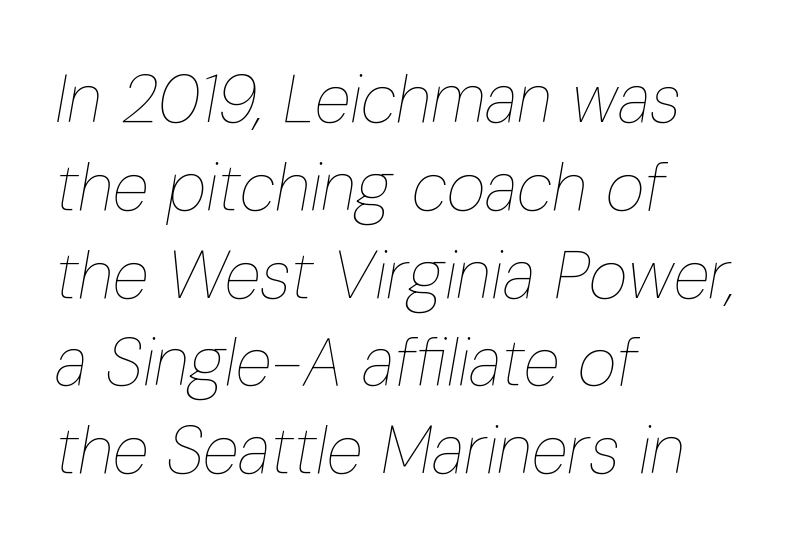
{"italic": "yes", "lean": "right", "slant_degrees": 10, "bold": "no", "weight": "thin", "width": "condensed", "stroke_contrast": "low", "x_height": "medium", "monospaced": "no", "underline": "no", "align": "left", "line_spacing": "normal", "line_spacing_ratio": 1.31, "letter_spacing": "normal", "letter_spacing_em": 0.0, "glyph_px": 67}
